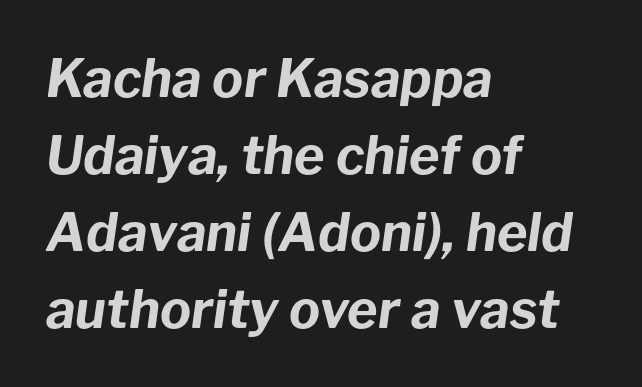
{"italic": "yes", "lean": "right", "slant_degrees": 8, "bold": "yes", "weight": "bold", "width": "normal", "stroke_contrast": "low", "x_height": "medium", "monospaced": "no", "underline": "no", "align": "left", "line_spacing": "normal", "line_spacing_ratio": 1.48, "letter_spacing": "normal", "letter_spacing_em": 0.0, "glyph_px": 52}
